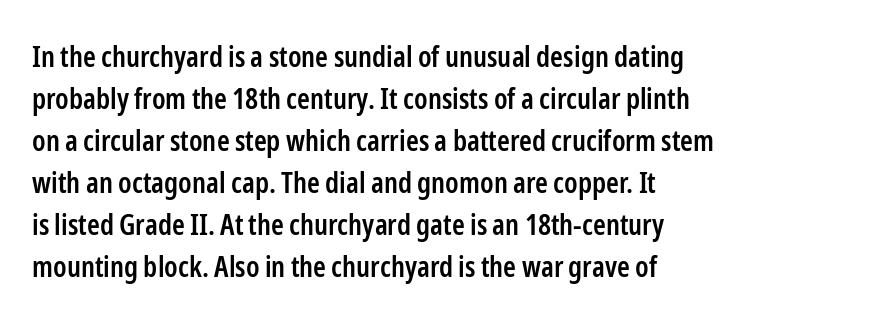
Q: Is the text bold? A: Semi-bold.
Q: Is the text italic (slanted)? A: No, it is upright.
Q: Is the typeface a serif or a sans-serif typeface? A: Sans-serif.
Q: Is the text underlined? A: No.
Q: How is the paragraph aligned? A: Left-aligned.
Q: Is the spacing between letters normal or unusually wide? A: Normal.
Q: Is the spacing between lines tight, normal or loose? A: Normal.
Q: Width (condensed, normal, or wide)? A: Condensed.
Q: Stroke contrast? A: Low.
Q: x-height? A: Medium.
Q: Monospaced? A: No.
